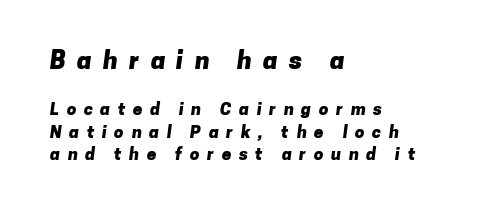
The glyphs are unaccompanied by any horizontal stroke below them. One glance says typical: line gaps are just what's usual. A classic flush-left, rag-right setting is used for this passage. Set as a true bold cut, around the 700 mark. Is the letter spacing exaggerated? Yes — the characters are pushed far apart. Compare the two chunks: the upper has the greater cap height.
